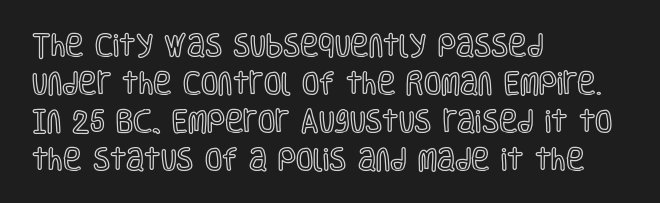
The image shows 25 px text type, upright; set left-aligned, normal line spacing (1.52x), normal letter spacing, not underlined.
